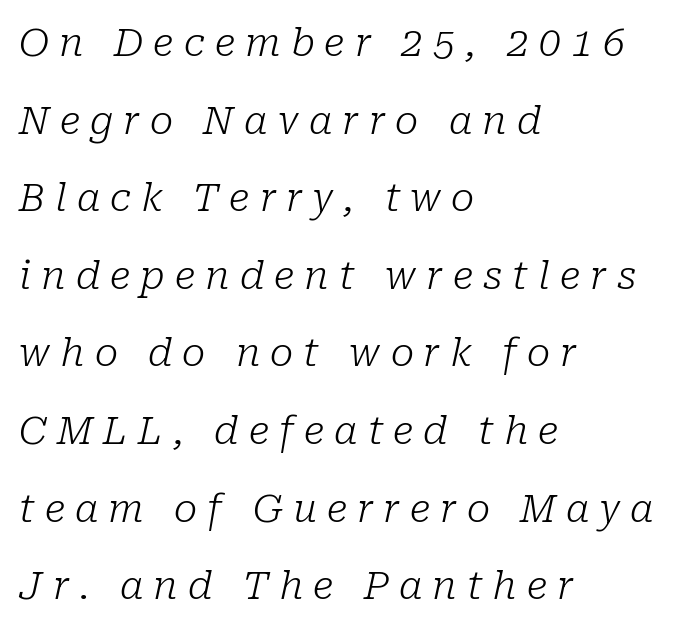
Q: Is the text bold? A: No.
Q: Is the text italic (slanted)? A: Yes, it leans right by about 10 degrees.
Q: Is the typeface a serif or a sans-serif typeface? A: Serif.
Q: Is the text underlined? A: No.
Q: How is the paragraph aligned? A: Left-aligned.
Q: Is the spacing between letters normal or unusually wide? A: Unusually wide.
Q: Is the spacing between lines tight, normal or loose? A: Loose.
Q: Width (condensed, normal, or wide)? A: Normal.
Q: Stroke contrast? A: Low.
Q: x-height? A: Medium.
Q: Monospaced? A: No.
